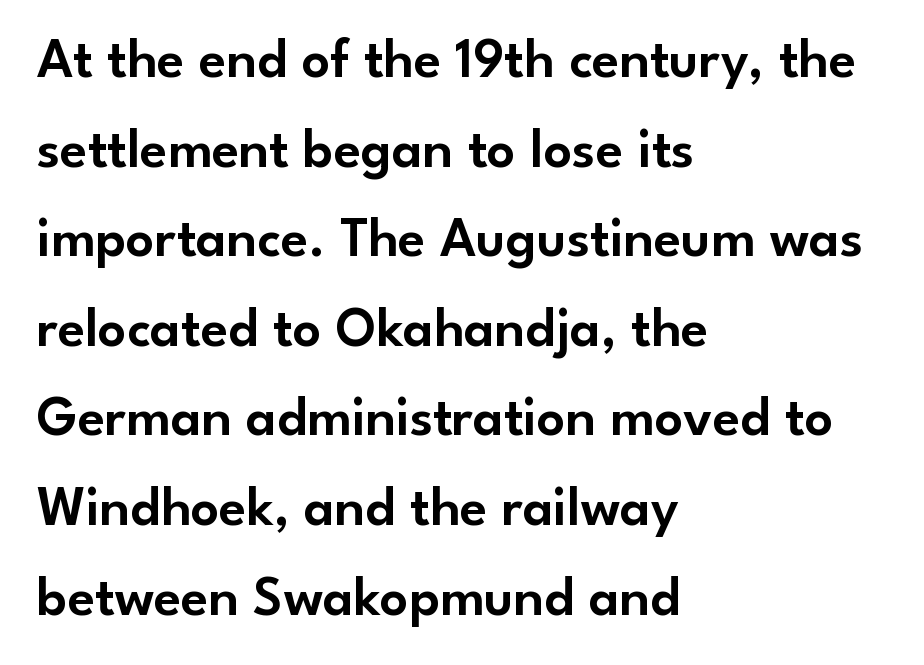
Q: Is the text italic (slanted)? A: No, it is upright.
Q: Is the typeface a serif or a sans-serif typeface? A: Sans-serif.
Q: Is the text underlined? A: No.
Q: How is the paragraph aligned? A: Left-aligned.
Q: Is the spacing between letters normal or unusually wide? A: Normal.
Q: Is the spacing between lines tight, normal or loose? A: Normal.
Q: Width (condensed, normal, or wide)? A: Normal.
Q: Stroke contrast? A: Low.
Q: x-height? A: Small.
Q: Monospaced? A: No.
